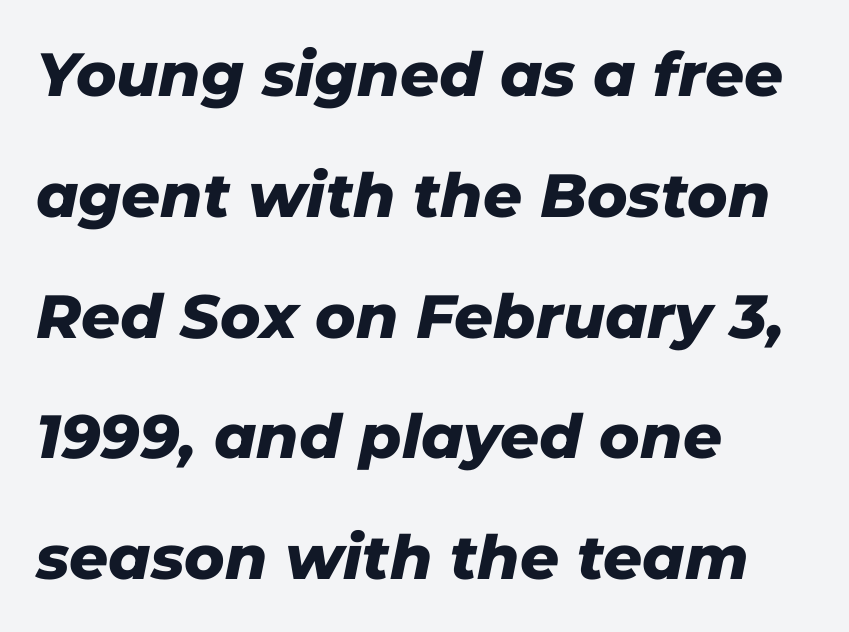
Q: Is the text bold? A: Yes.
Q: Is the text italic (slanted)? A: Yes, it leans right by about 11 degrees.
Q: Is the text underlined? A: No.
Q: How is the paragraph aligned? A: Left-aligned.
Q: Is the spacing between letters normal or unusually wide? A: Normal.
Q: Is the spacing between lines tight, normal or loose? A: Loose.
Q: Width (condensed, normal, or wide)? A: Normal.
Q: Stroke contrast? A: Low.
Q: x-height? A: Medium.
Q: Monospaced? A: No.
